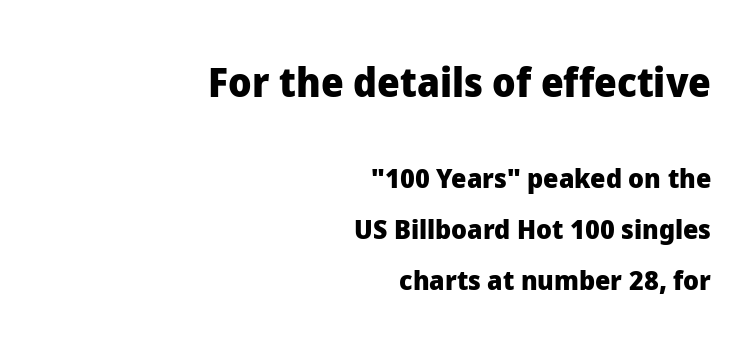
Q: Is the text bold? A: Yes.
Q: Is the text italic (slanted)? A: No, it is upright.
Q: Is the typeface a serif or a sans-serif typeface? A: Sans-serif.
Q: Is the text underlined? A: No.
Q: How is the paragraph aligned? A: Right-aligned.
Q: Is the spacing between letters normal or unusually wide? A: Normal.
Q: Which block of text is set in a larger size, the first (top) or the second (bottom)? A: The first (top) one.
Q: Width (condensed, normal, or wide)? A: Normal.
Q: Stroke contrast? A: Low.
Q: x-height? A: Medium.
Q: Monospaced? A: No.
